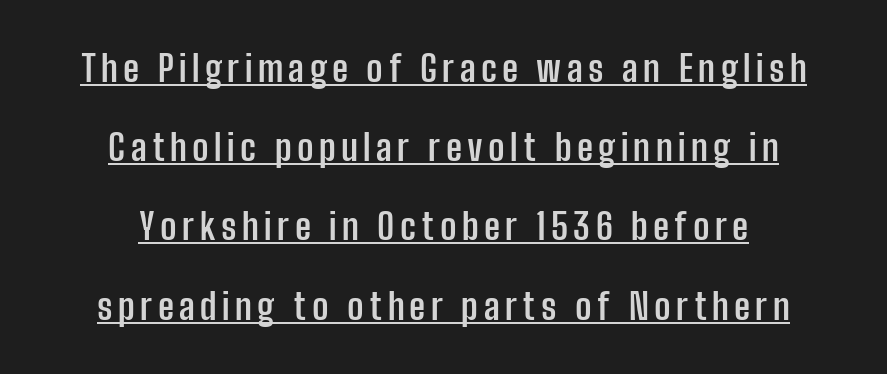
Typeset on center — no edge is straight. What's the leading like? Stretched, with rows far apart. Strokes here are thick enough to call this a true bold. Letterform terminals end flat and unadorned throughout the passage. Note the varied advance widths — an 'i' is clearly narrower than an 'm'.
